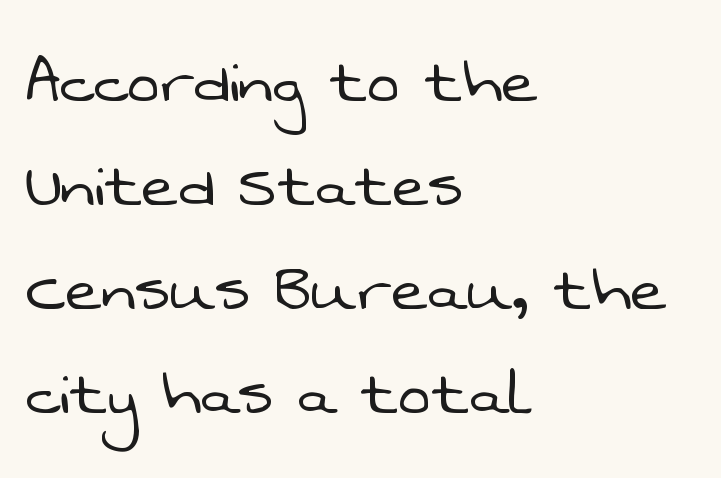
Is this a fixed-width face? No — the glyphs have proportional, varying widths. This sample uses a sans-serif face. A classic flush-left, rag-right setting is used for this passage. The space between consecutive lines is moderate.
